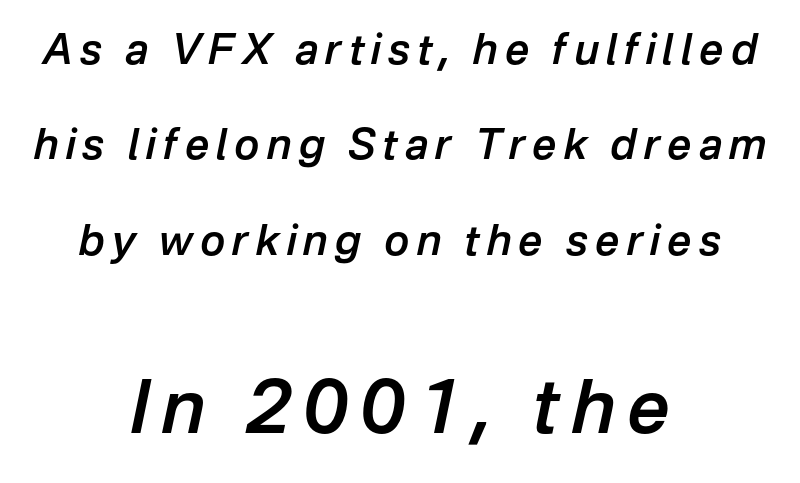
{"italic": "yes", "lean": "right", "slant_degrees": 12, "bold": "semi", "weight": "semibold", "width": "normal", "stroke_contrast": "low", "x_height": "medium", "monospaced": "no", "underline": "no", "align": "center", "line_spacing": "loose", "line_spacing_ratio": 2.27, "larger_block": "second", "size_ratio": 1.76, "glyph_px": 74}
